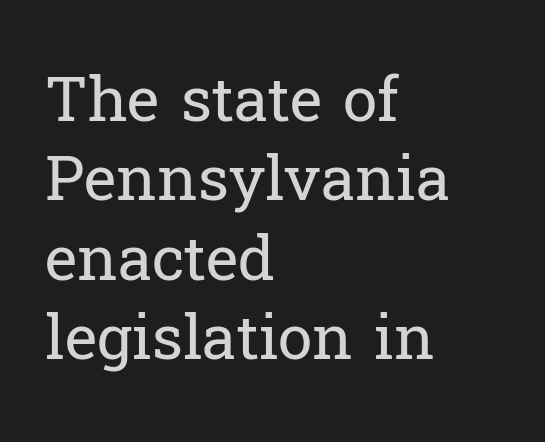
{"serif": "yes", "italic": "no", "bold": "no", "weight": "regular", "width": "normal", "stroke_contrast": "low", "x_height": "medium", "monospaced": "no", "underline": "no", "align": "left", "line_spacing": "normal", "line_spacing_ratio": 1.28, "letter_spacing": "normal", "letter_spacing_em": 0.0, "glyph_px": 62}
